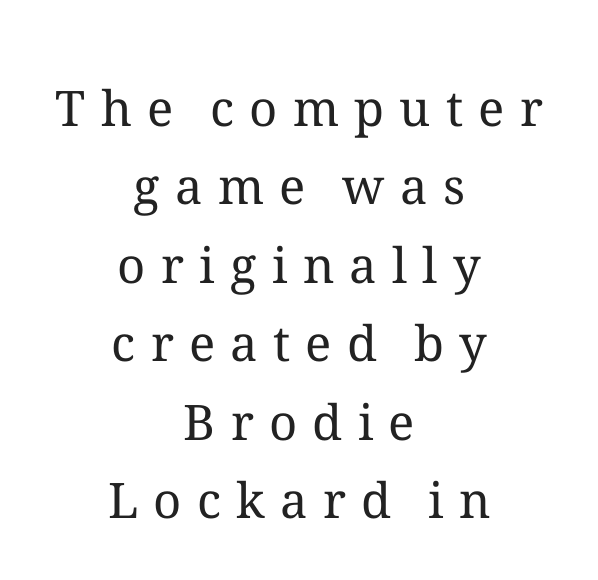
The image shows 49 px regular-weight type, upright; set centered, normal line spacing (1.6x), unusually wide letter spacing (+0.31 em), not underlined; medium stroke contrast and a medium x-height.
